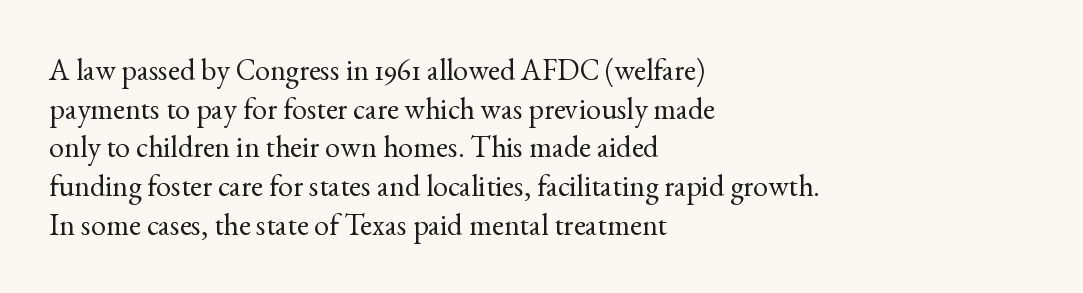
The line-height multiplier appears to be the usual default. Standard letterfit; no display-style spreading of the glyphs. Rendered with straight, roman letterforms. Examine the stroke ends and you'll spot serifs.
